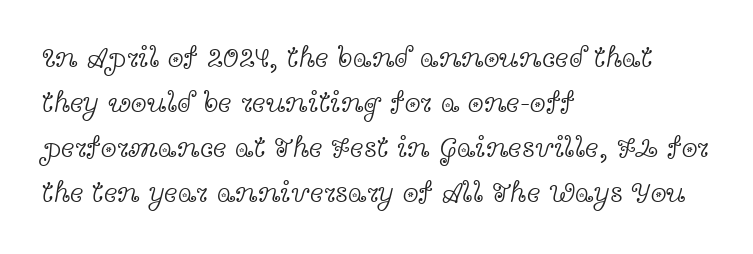
Q: Is the text bold? A: No.
Q: Is the text italic (slanted)? A: Yes.
Q: Is the typeface a serif or a sans-serif typeface? A: Serif.
Q: Is the text underlined? A: No.
Q: How is the paragraph aligned? A: Left-aligned.
Q: Is the spacing between letters normal or unusually wide? A: Normal.
Q: Is the spacing between lines tight, normal or loose? A: Normal.
Q: Width (condensed, normal, or wide)? A: Wide.
Q: x-height? A: Medium.
Q: Monospaced? A: No.
